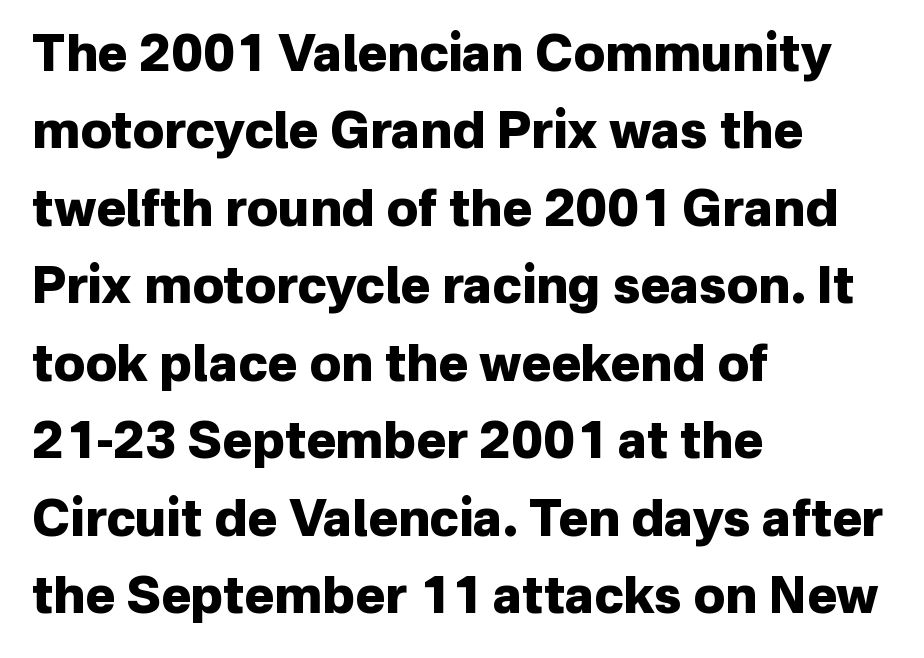
{"serif": "no", "italic": "no", "bold": "yes", "weight": "heavy", "width": "normal", "stroke_contrast": "low", "x_height": "medium", "monospaced": "no", "underline": "no", "align": "left", "line_spacing": "normal", "line_spacing_ratio": 1.55, "letter_spacing": "normal", "letter_spacing_em": 0.0, "glyph_px": 50}
